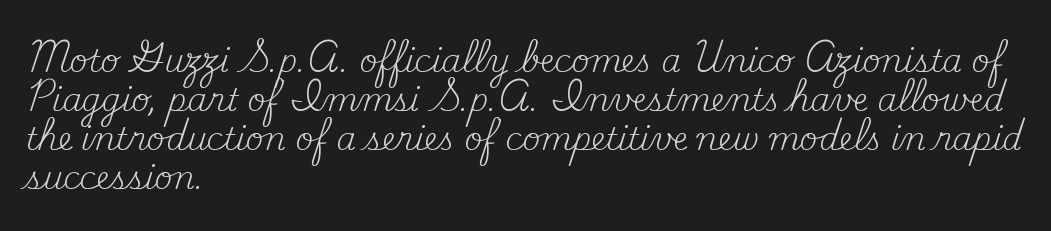
Summary of vertical rhythm: regular, with standard interline spacing. This sample has the flowing, uneven cadence of proportional lettering. Check under the words: just untouched page. Weight class: somewhere from thin through regular. Are there feet on the stems? There are — it's a serif.
